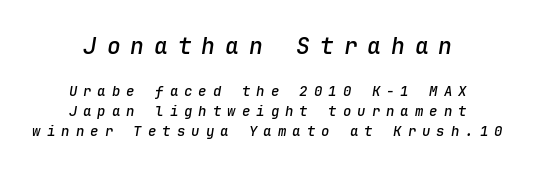
{"italic": "yes", "lean": "right", "slant_degrees": 9, "bold": "semi", "underline": "no", "align": "center", "line_spacing": "normal", "line_spacing_ratio": 1.42, "letter_spacing": "wide", "letter_spacing_em": 0.43, "larger_block": "first", "size_ratio": 1.64, "glyph_px": 23}
